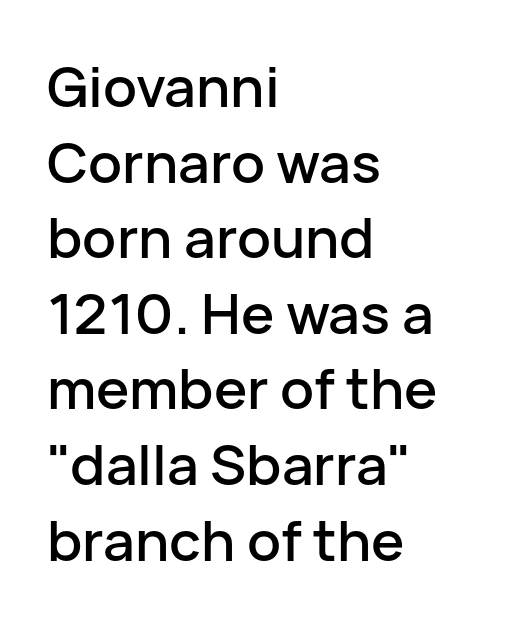
The image shows 56 px sans-serif type, upright; set left-aligned, normal line spacing (1.35x), normal letter spacing, not underlined; low stroke contrast and a medium x-height.
